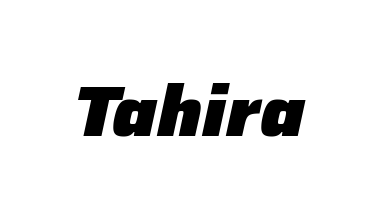
Q: Is the text bold? A: Yes.
Q: Is the text italic (slanted)? A: Yes, it leans right by about 12 degrees.
Q: Is the text underlined? A: No.
Q: Is the spacing between letters normal or unusually wide? A: Normal.
Q: Width (condensed, normal, or wide)? A: Normal.
Q: Stroke contrast? A: Low.
Q: x-height? A: Medium.
Q: Monospaced? A: No.
